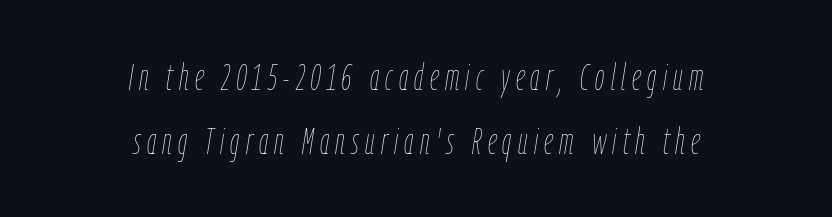
Q: Is the text bold? A: No.
Q: Is the text italic (slanted)? A: Yes, it leans right by about 9 degrees.
Q: Is the text underlined? A: No.
Q: How is the paragraph aligned? A: Centered.
Q: Width (condensed, normal, or wide)? A: Condensed.
Q: Stroke contrast? A: Low.
Q: x-height? A: Medium.
Q: Monospaced? A: No.
